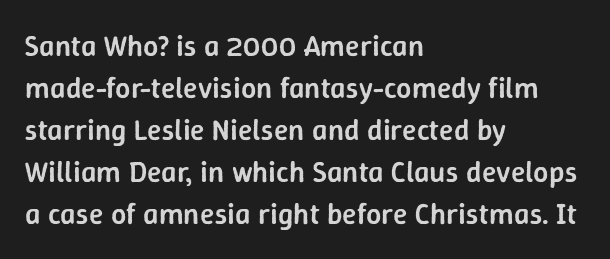
The image shows 30 px semibold sans-serif type, upright; set left-aligned, normal line spacing (1.4x), normal letter spacing, not underlined; low stroke contrast and a medium x-height.
